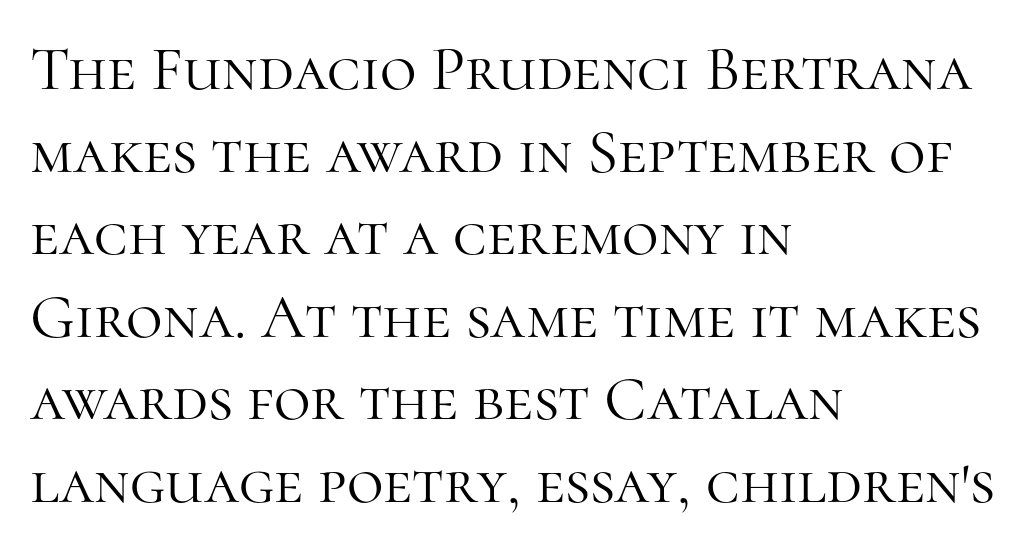
Q: Is the text bold? A: No.
Q: Is the text italic (slanted)? A: No, it is upright.
Q: Is the typeface a serif or a sans-serif typeface? A: Serif.
Q: Is the text underlined? A: No.
Q: How is the paragraph aligned? A: Left-aligned.
Q: Is the spacing between letters normal or unusually wide? A: Normal.
Q: Is the spacing between lines tight, normal or loose? A: Normal.
Q: Width (condensed, normal, or wide)? A: Normal.
Q: Stroke contrast? A: High.
Q: x-height? A: Medium.
Q: Monospaced? A: No.
